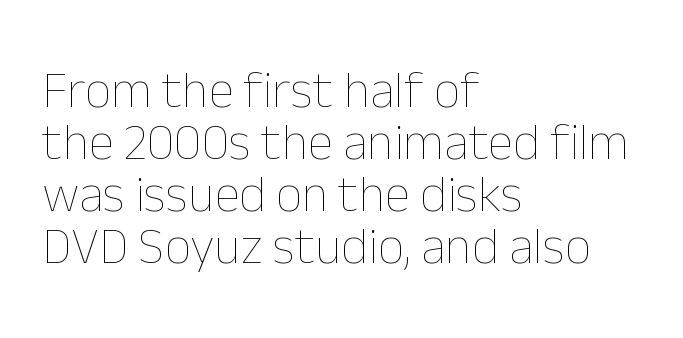
The image shows 52 px thin type, upright; set left-aligned, tight line spacing (1.0x), normal letter spacing, not underlined; low stroke contrast and a medium x-height.
